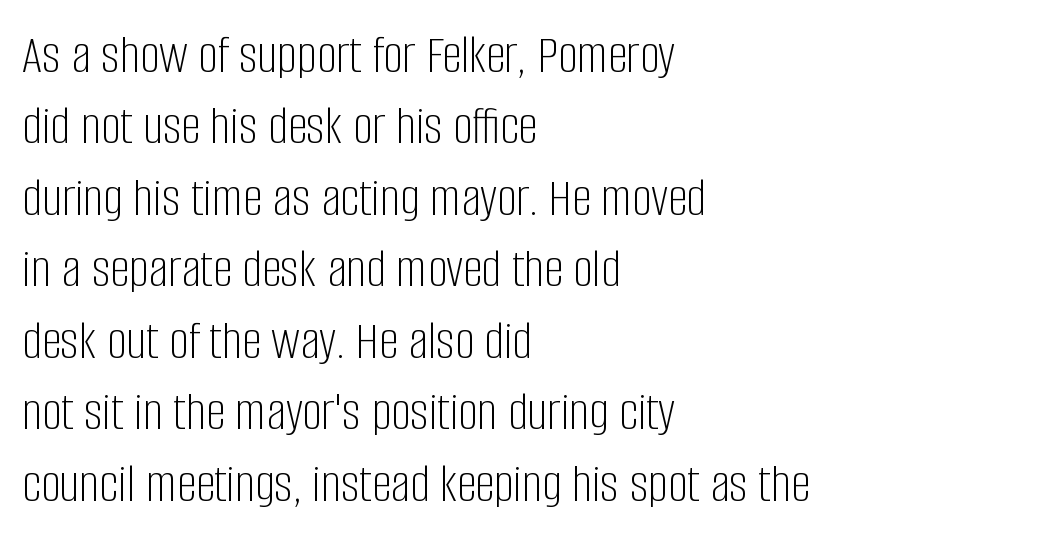
{"serif": "no", "italic": "no", "bold": "no", "weight": "light", "width": "condensed", "stroke_contrast": "low", "x_height": "large", "monospaced": "no", "underline": "no", "align": "left", "line_spacing": "normal", "line_spacing_ratio": 1.3, "letter_spacing": "normal", "letter_spacing_em": 0.0, "glyph_px": 55}
